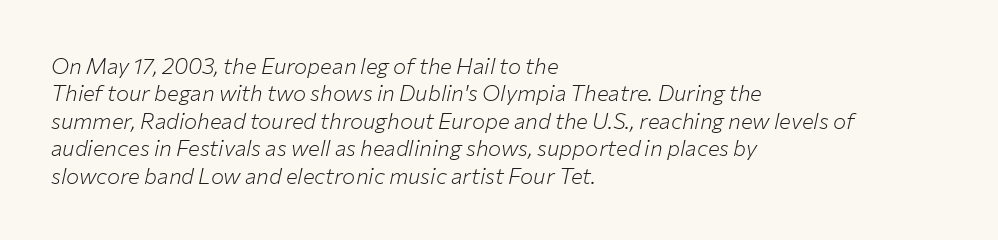
The image shows 22 px text type, italic (leaning right); set left-aligned, normal line spacing (1.25x), normal letter spacing, not underlined.
